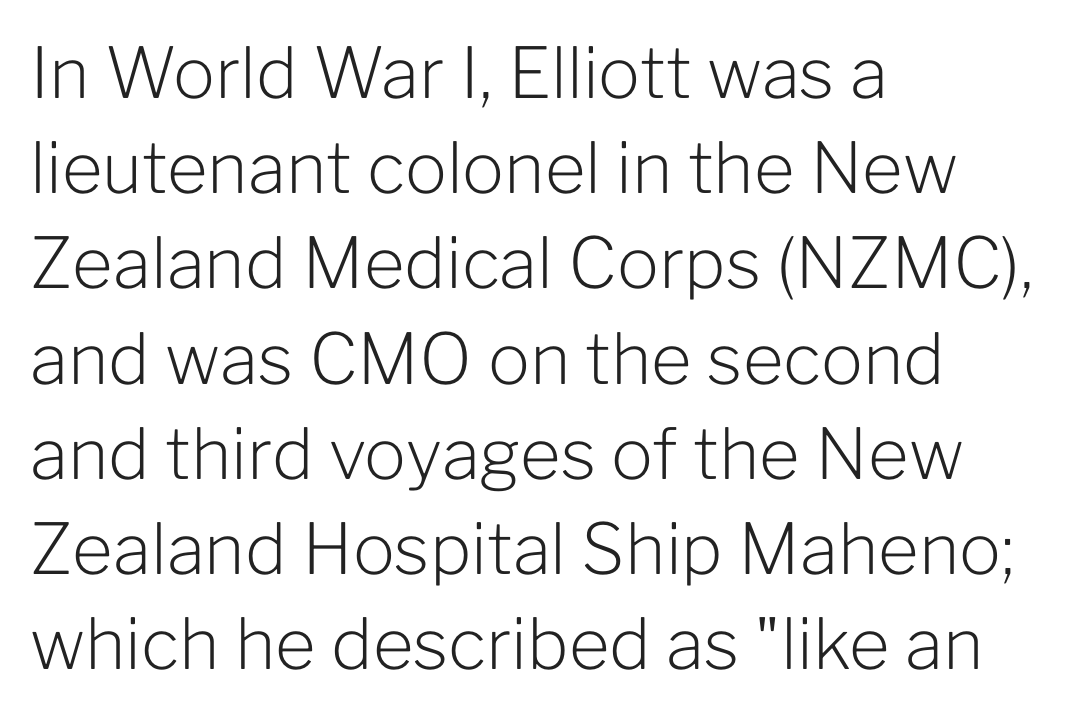
The lettering stays uniformly vertical, giving the passage a roman look. Caption: face not bold, strokes unweighted. Check where the strokes stop: nothing finishes them off — pure sans. This sample is left-justified, so line endings fall wherever the words run out. Think of a printed novel: that variable character pitch is what you see here.
